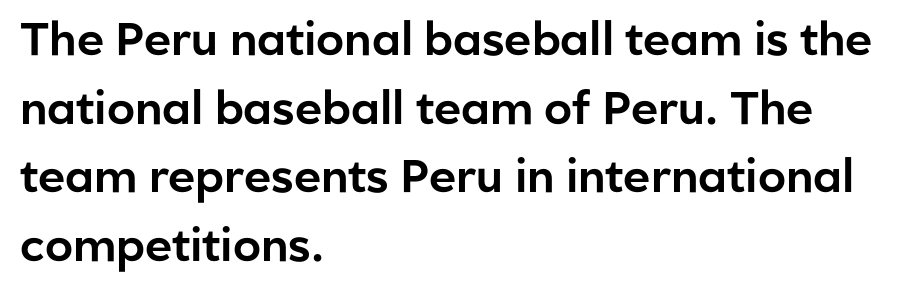
Each new line begins a customary step beneath the previous one. This is sans-serif lettering, the kind often seen on screens and signage. Each letter keeps its own natural width here, so spacing adapts to shape. The tracking reads as untouched default to a designer's eye. The zone under the glyphs is completely vacant. Italic: no, the glyphs are upright roman.
